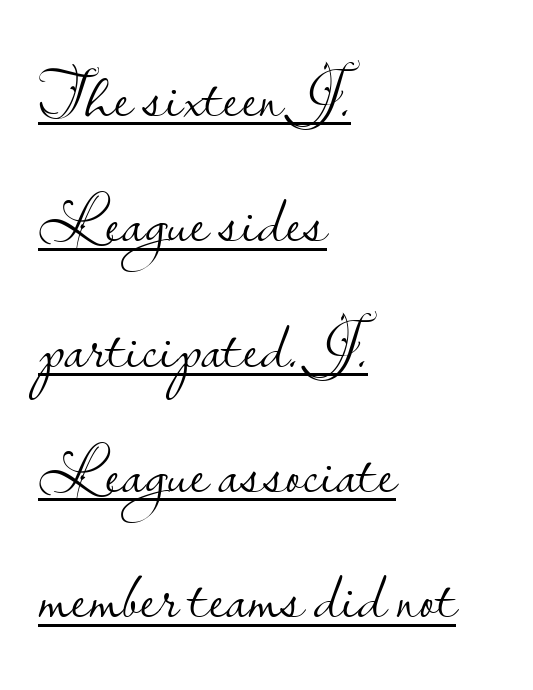
The image shows 70 px light sans-serif type; set left-aligned, line spacing 1.79x, normal letter spacing, underlined; low stroke contrast and a small x-height.
